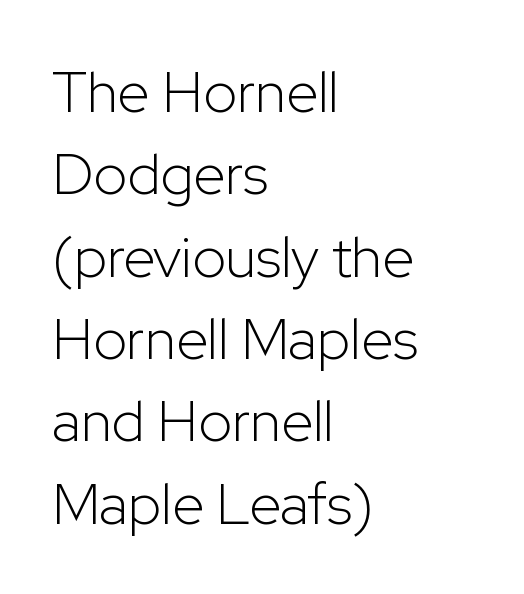
The image shows 58 px light sans-serif type, upright; set left-aligned, normal line spacing (1.42x), normal letter spacing, not underlined; low stroke contrast and a medium x-height.
